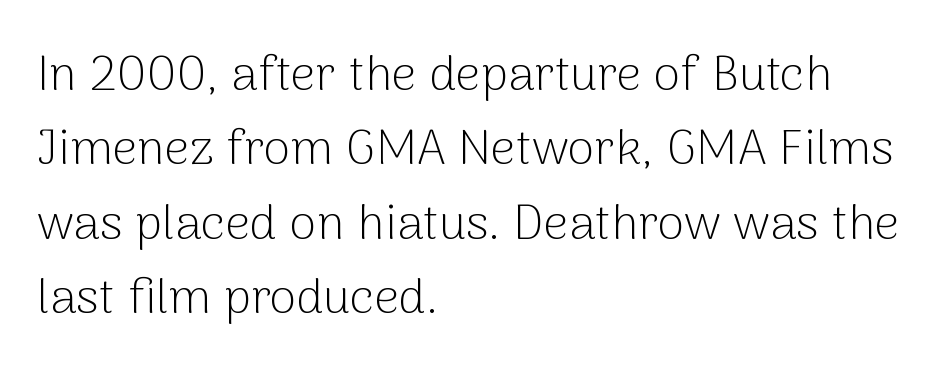
{"serif": "no", "italic": "no", "bold": "no", "weight": "light", "width": "normal", "stroke_contrast": "low", "x_height": "medium", "monospaced": "no", "underline": "no", "align": "left", "line_spacing": "normal", "line_spacing_ratio": 1.52, "letter_spacing": "normal", "letter_spacing_em": 0.0, "glyph_px": 49}
